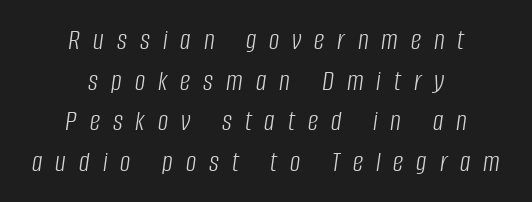
The image shows 29 px light, condensed type, italic (leaning right); set centered, normal line spacing (1.4x), unusually wide letter spacing (+0.45 em), not underlined; low stroke contrast and a large x-height.
